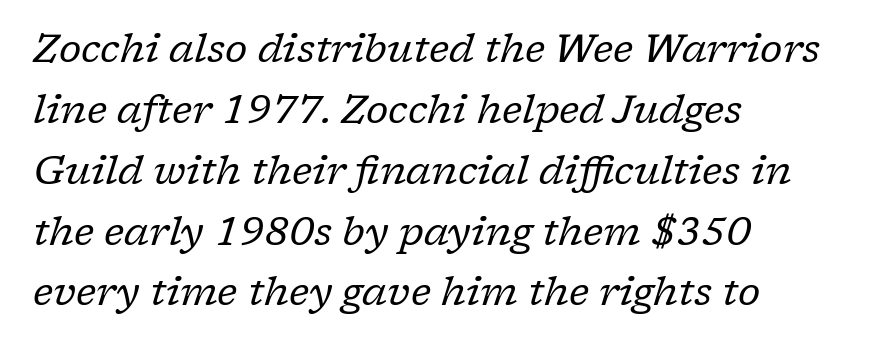
Q: Is the text bold? A: No.
Q: Is the text italic (slanted)? A: Yes, it leans right by about 17 degrees.
Q: Is the typeface a serif or a sans-serif typeface? A: Serif.
Q: Is the text underlined? A: No.
Q: How is the paragraph aligned? A: Left-aligned.
Q: Is the spacing between letters normal or unusually wide? A: Normal.
Q: Is the spacing between lines tight, normal or loose? A: Normal.
Q: Width (condensed, normal, or wide)? A: Normal.
Q: Stroke contrast? A: Low.
Q: x-height? A: Medium.
Q: Monospaced? A: No.
